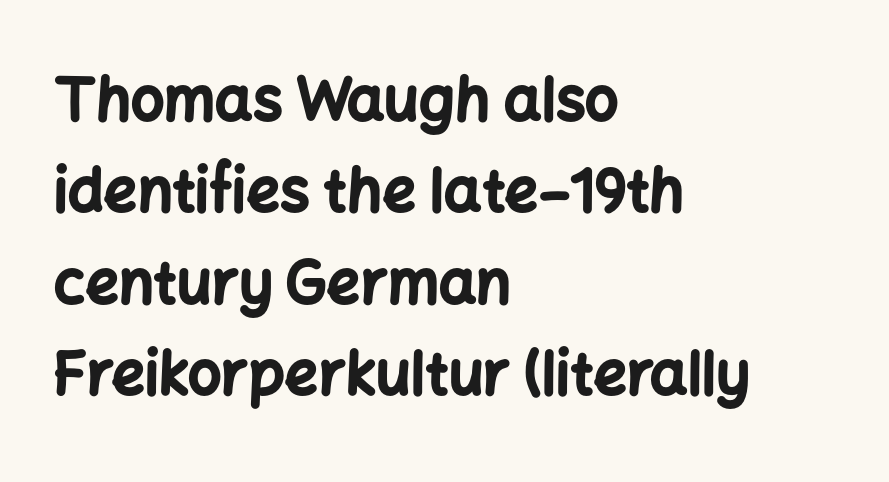
{"serif": "no", "italic": "no", "bold": "yes", "weight": "bold", "width": "normal", "stroke_contrast": "low", "x_height": "medium", "monospaced": "no", "underline": "no", "align": "left", "line_spacing": "normal", "line_spacing_ratio": 1.55, "letter_spacing": "normal", "letter_spacing_em": 0.0, "glyph_px": 59}
